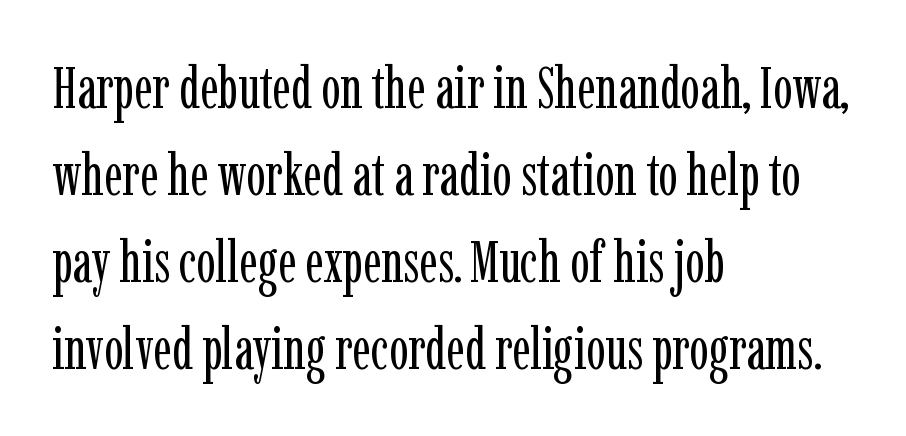
Q: Is the text bold? A: No.
Q: Is the text italic (slanted)? A: No, it is upright.
Q: Is the typeface a serif or a sans-serif typeface? A: Serif.
Q: Is the text underlined? A: No.
Q: How is the paragraph aligned? A: Left-aligned.
Q: Is the spacing between letters normal or unusually wide? A: Normal.
Q: Is the spacing between lines tight, normal or loose? A: Normal.
Q: Width (condensed, normal, or wide)? A: Condensed.
Q: Stroke contrast? A: Low.
Q: x-height? A: Medium.
Q: Monospaced? A: No.
